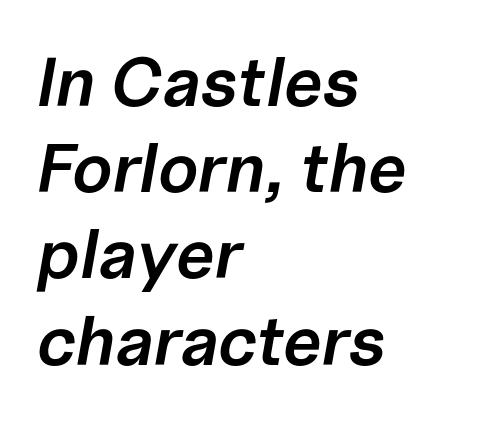
Q: Is the text bold? A: Semi-bold.
Q: Is the text italic (slanted)? A: Yes, it leans right by about 10 degrees.
Q: Is the text underlined? A: No.
Q: How is the paragraph aligned? A: Left-aligned.
Q: Is the spacing between letters normal or unusually wide? A: Normal.
Q: Is the spacing between lines tight, normal or loose? A: Normal.
Q: Width (condensed, normal, or wide)? A: Normal.
Q: Stroke contrast? A: Low.
Q: x-height? A: Medium.
Q: Monospaced? A: No.
